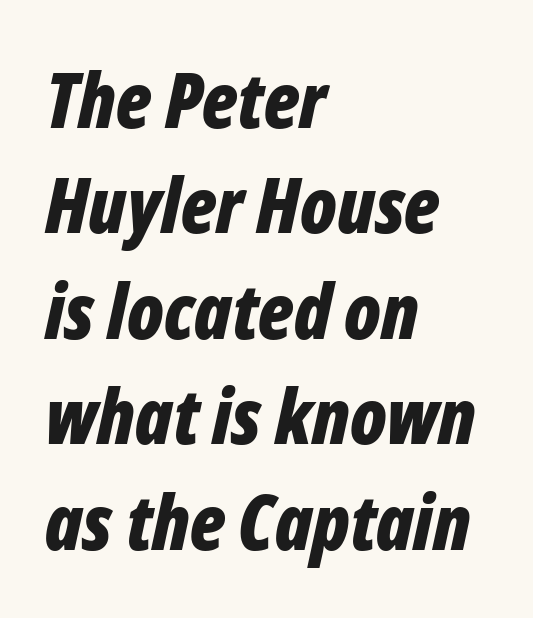
Q: Is the text bold? A: Yes.
Q: Is the text italic (slanted)? A: Yes, it leans right by about 12 degrees.
Q: Is the text underlined? A: No.
Q: How is the paragraph aligned? A: Left-aligned.
Q: Is the spacing between letters normal or unusually wide? A: Normal.
Q: Is the spacing between lines tight, normal or loose? A: Normal.
Q: Width (condensed, normal, or wide)? A: Condensed.
Q: Stroke contrast? A: Low.
Q: x-height? A: Medium.
Q: Monospaced? A: No.
